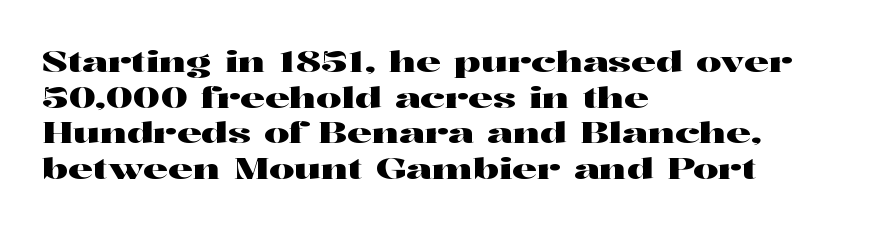
Q: Is the text italic (slanted)? A: No, it is upright.
Q: Is the typeface a serif or a sans-serif typeface? A: Serif.
Q: Is the text underlined? A: No.
Q: How is the paragraph aligned? A: Left-aligned.
Q: Is the spacing between letters normal or unusually wide? A: Normal.
Q: Is the spacing between lines tight, normal or loose? A: Normal.
Q: Width (condensed, normal, or wide)? A: Wide.
Q: Stroke contrast? A: High.
Q: x-height? A: Medium.
Q: Monospaced? A: No.
